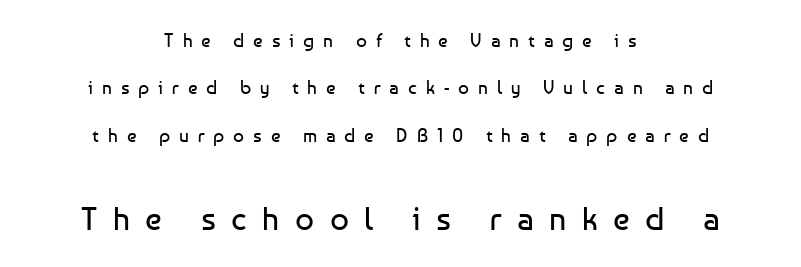
Q: Is the text bold? A: No.
Q: Is the text italic (slanted)? A: No, it is upright.
Q: Is the typeface a serif or a sans-serif typeface? A: Sans-serif.
Q: Is the text underlined? A: No.
Q: How is the paragraph aligned? A: Centered.
Q: Is the spacing between letters normal or unusually wide? A: Unusually wide.
Q: Is the spacing between lines tight, normal or loose? A: Loose.
Q: Which block of text is set in a larger size, the first (top) or the second (bottom)? A: The second (bottom) one.
Q: Width (condensed, normal, or wide)? A: Normal.
Q: Stroke contrast? A: Low.
Q: x-height? A: Medium.
Q: Monospaced? A: No.
